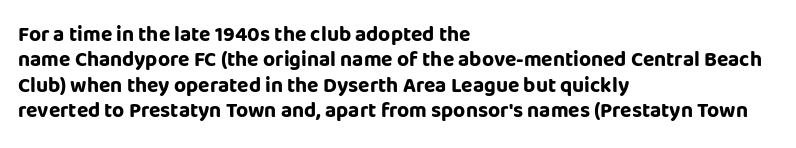
The gaps between neighbouring characters are ordinary and unremarkable. Heavy, bold letterforms. Posture: straight, roman, zero tilt. Caption: multi-line text, flush left, ragged right. Clear beneath every line of the passage.
